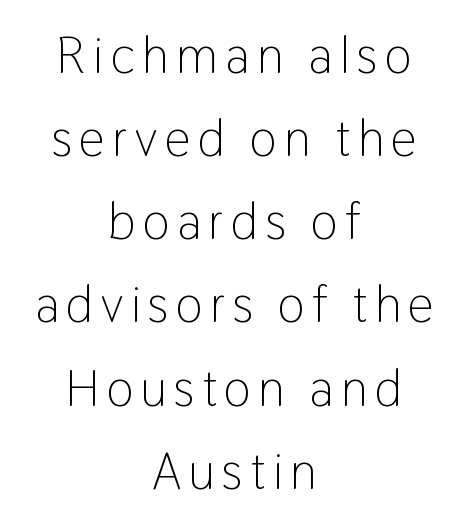
The image shows 51 px light, condensed sans-serif type, upright; set centered, normal line spacing (1.63x), not underlined; low stroke contrast and a medium x-height.
